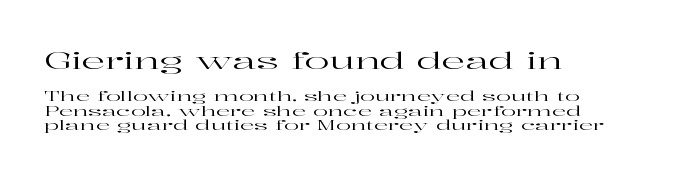
{"italic": "no", "underline": "no", "align": "left", "line_spacing": "tight", "line_spacing_ratio": 1.04, "letter_spacing": "normal", "letter_spacing_em": 0.0, "larger_block": "first", "size_ratio": 1.64, "glyph_px": 23}
